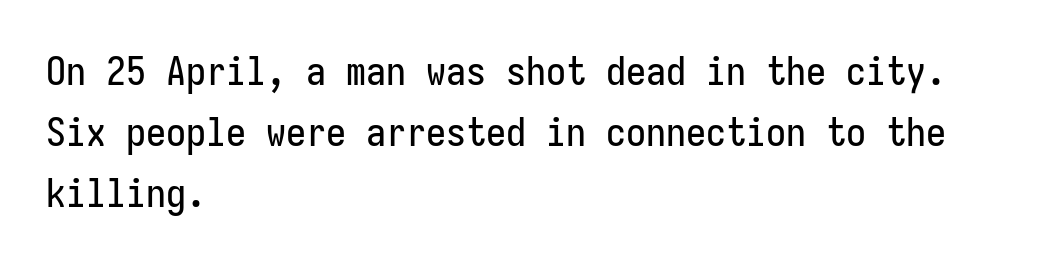
The image shows 40 px condensed sans-serif type, upright; set left-aligned, normal line spacing (1.52x), normal letter spacing, not underlined; low stroke contrast and a medium x-height.
